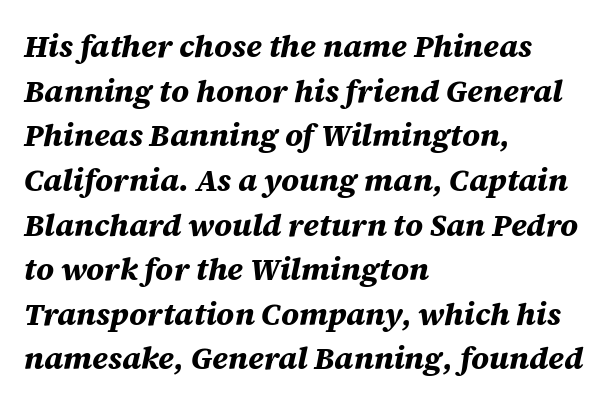
{"italic": "yes", "lean": "right", "slant_degrees": 12, "bold": "yes", "weight": "bold", "width": "normal", "stroke_contrast": "medium", "x_height": "large", "monospaced": "no", "underline": "no", "align": "left", "line_spacing": "normal", "line_spacing_ratio": 1.44, "letter_spacing": "normal", "letter_spacing_em": 0.0, "glyph_px": 31}
